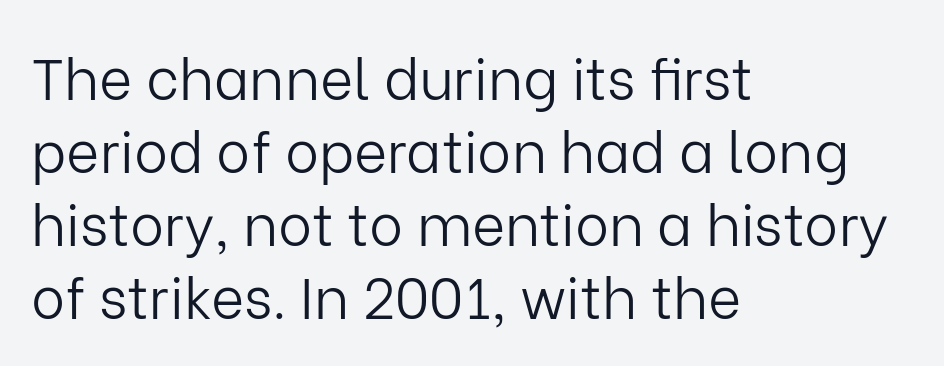
Serifs: no, the terminals of the letterforms are clean. The font's upright variant was chosen for this text. Any mark beneath the type? The region is blank. No chunkiness to these letters — they're not bold.
